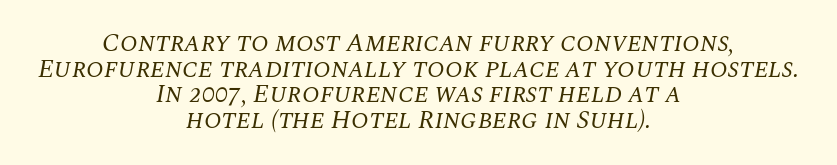
Q: Is the text bold? A: No.
Q: Is the text italic (slanted)? A: Yes, it leans right by about 10 degrees.
Q: Is the text underlined? A: No.
Q: How is the paragraph aligned? A: Centered.
Q: Is the spacing between letters normal or unusually wide? A: Normal.
Q: Is the spacing between lines tight, normal or loose? A: Tight.
